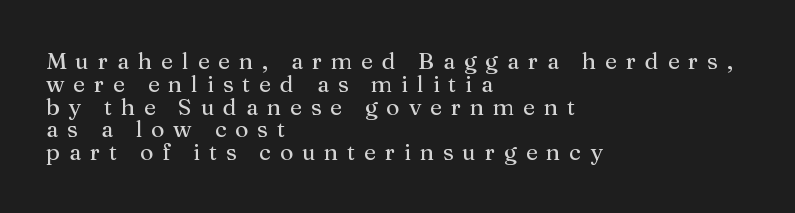
Left-aligned paragraph, ragged on the right. The letterforms stand isolated, each surrounded by extra space. How would I describe the line gaps? Narrow and economical. Every character sits straight up, as roman type does. Descenders hang freely into open space.
